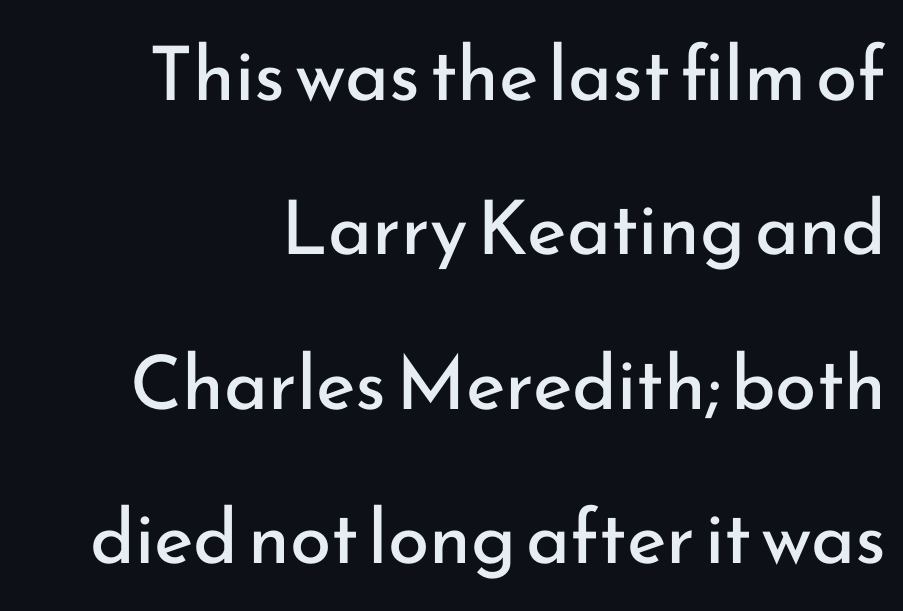
Q: Is the text bold? A: No.
Q: Is the text italic (slanted)? A: No, it is upright.
Q: Is the typeface a serif or a sans-serif typeface? A: Sans-serif.
Q: Is the text underlined? A: No.
Q: How is the paragraph aligned? A: Right-aligned.
Q: Is the spacing between letters normal or unusually wide? A: Normal.
Q: Is the spacing between lines tight, normal or loose? A: Loose.
Q: Width (condensed, normal, or wide)? A: Normal.
Q: Stroke contrast? A: Low.
Q: x-height? A: Small.
Q: Monospaced? A: No.
